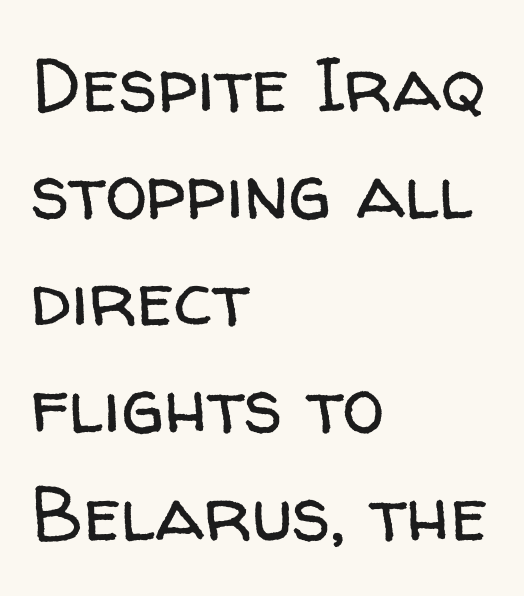
The image shows 76 px regular-weight sans-serif type, upright; set left-aligned, normal line spacing (1.41x), normal letter spacing, not underlined; low stroke contrast and a medium x-height.
